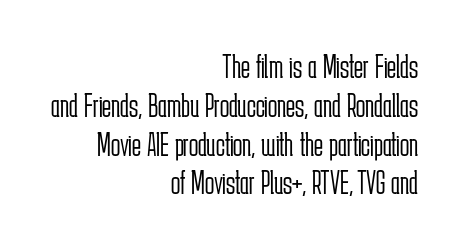
Very little white space separates one row of letters from the next. Is this a fixed-width face? No — the glyphs have proportional, varying widths. Think standard paragraph weight, or any step lighter than that. In CSS terms this would be text-align: right.
